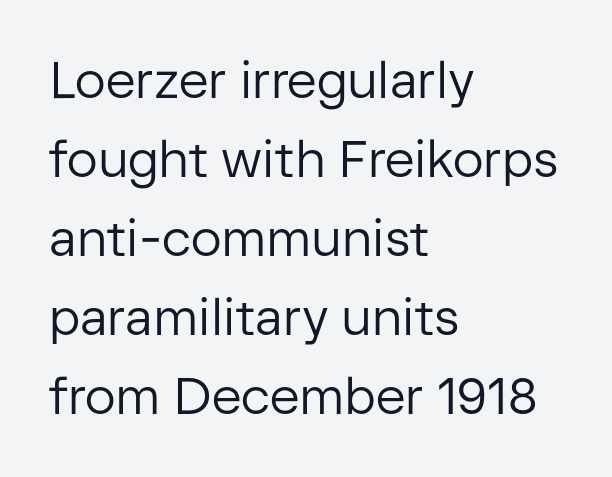
The passage shown has conventional tracking throughout. Where is the straight margin? On the left. Grotesque or geometric, the face here clearly has no serifs. One glance says typical: line gaps are just what's usual. The passage shown is typed in a proportional face where columns would drift. Check under the words: just untouched page.
